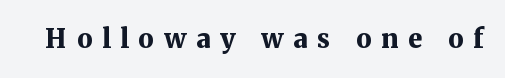
The image shows 26 px bold type, upright; set unusually wide letter spacing (+0.38 em), not underlined.
